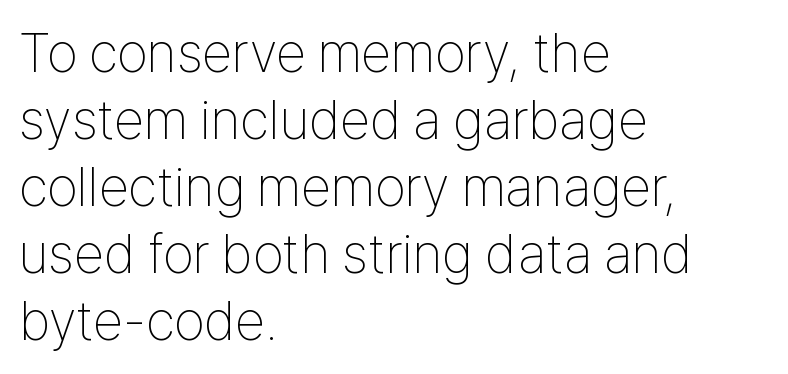
Every row of glyphs begins at an identical x-position on the left. Note the varied advance widths — an 'i' is clearly narrower than an 'm'. Students, note that the glyphs here touch the page at normal intervals. Are there feet on the stems? There aren't — it's a sans. Quick note: underline off.
